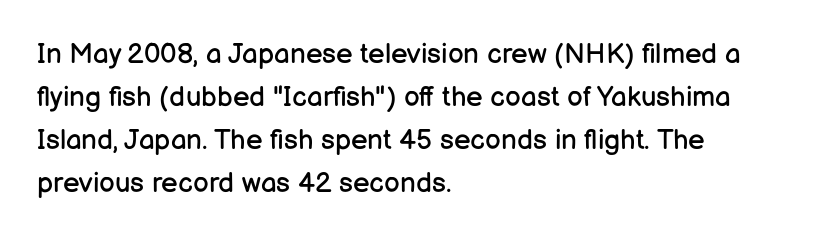
{"serif": "no", "italic": "no", "bold": "no", "weight": "regular", "width": "normal", "stroke_contrast": "low", "x_height": "medium", "monospaced": "no", "underline": "no", "align": "left", "line_spacing": "normal", "line_spacing_ratio": 1.53, "letter_spacing": "normal", "letter_spacing_em": 0.0, "glyph_px": 28}
